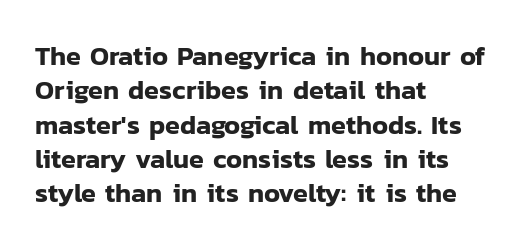
{"italic": "no", "underline": "no", "align": "left", "line_spacing": "normal", "line_spacing_ratio": 1.27, "letter_spacing": "normal", "letter_spacing_em": 0.0, "glyph_px": 27}
